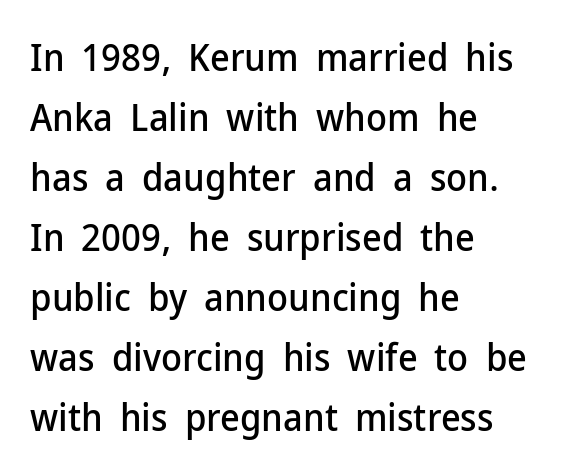
The image shows 38 px sans-serif type, upright; set left-aligned, normal line spacing (1.58x), normal letter spacing, not underlined; low stroke contrast and a medium x-height.
